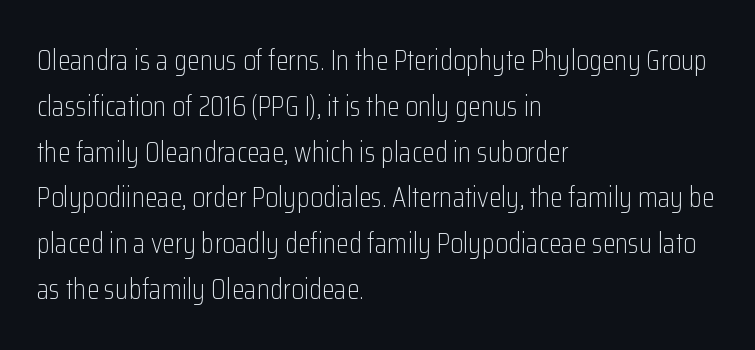
The image shows 29 px light, condensed sans-serif type, upright; set left-aligned, normal line spacing (1.58x), normal letter spacing, not underlined; low stroke contrast and a medium x-height.
